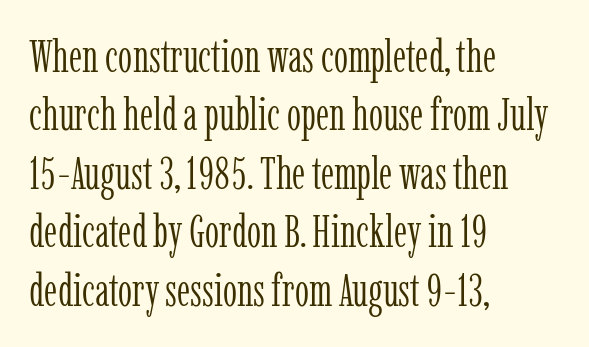
The image shows 45 px light, condensed serif type, upright; set left-aligned, normal line spacing (1.3x), normal letter spacing, not underlined; low stroke contrast and a medium x-height.
